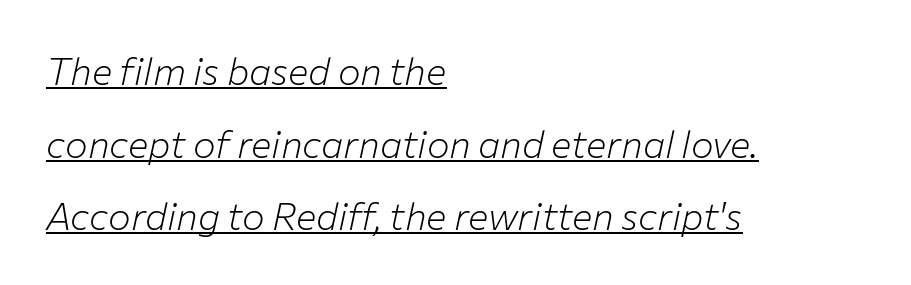
The image shows 38 px light type, italic (leaning right); set left-aligned, loose line spacing (1.91x), normal letter spacing, underlined; low stroke contrast and a medium x-height.
